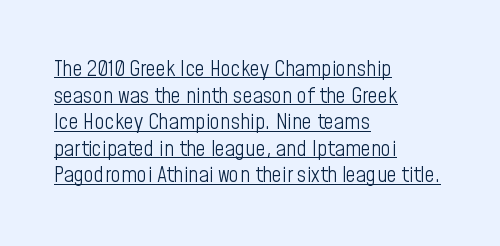
{"italic": "no", "bold": "no", "underline": "yes", "align": "left", "line_spacing_ratio": 1.21, "letter_spacing": "normal", "letter_spacing_em": 0.0, "glyph_px": 22}
